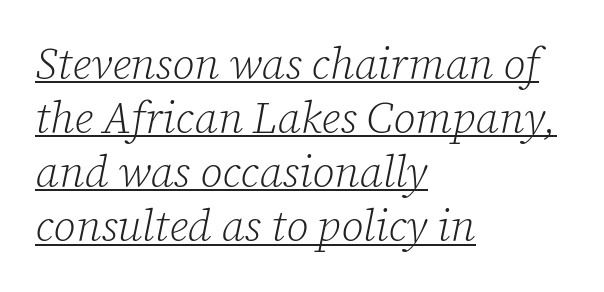
There's an unmistakable incline to the writing here. Each letter keeps its own natural width here, so spacing adapts to shape. Beneath each row of characters lies a ruled line. The passage is arranged the way most books set body copy — flush left. Is this a sans? No — the strokes have serifs.
